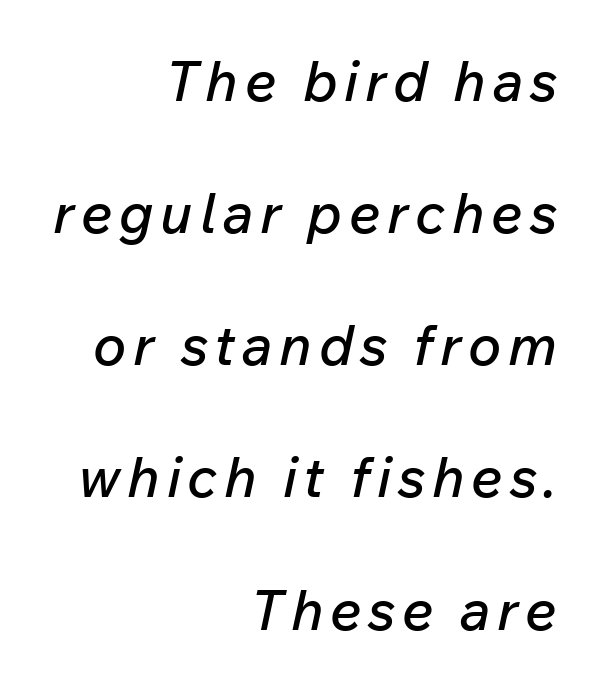
Q: Is the text italic (slanted)? A: Yes, it leans right by about 12 degrees.
Q: Is the text underlined? A: No.
Q: How is the paragraph aligned? A: Right-aligned.
Q: Is the spacing between lines tight, normal or loose? A: Loose.
Q: Width (condensed, normal, or wide)? A: Normal.
Q: Stroke contrast? A: Low.
Q: x-height? A: Medium.
Q: Monospaced? A: No.
